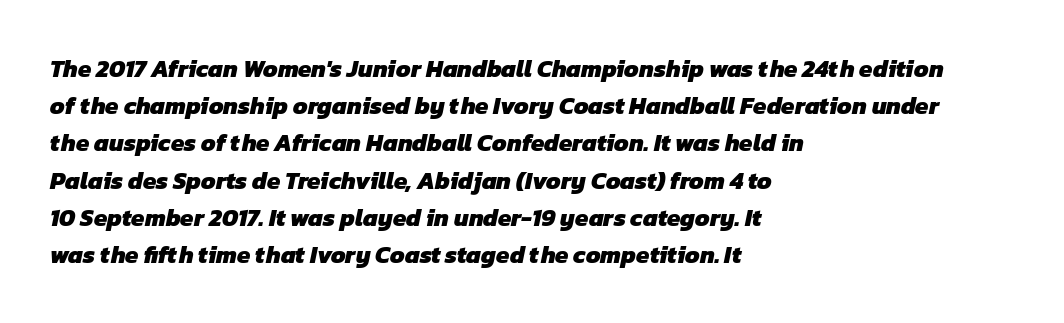
The image shows 24 px bold type; set left-aligned, normal line spacing (1.55x), normal letter spacing, not underlined.
